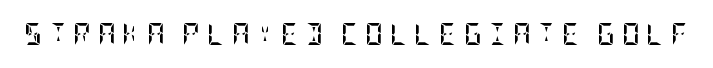
The image shows 22 px bold type, upright; set unusually wide letter spacing (+0.3 em), not underlined.
